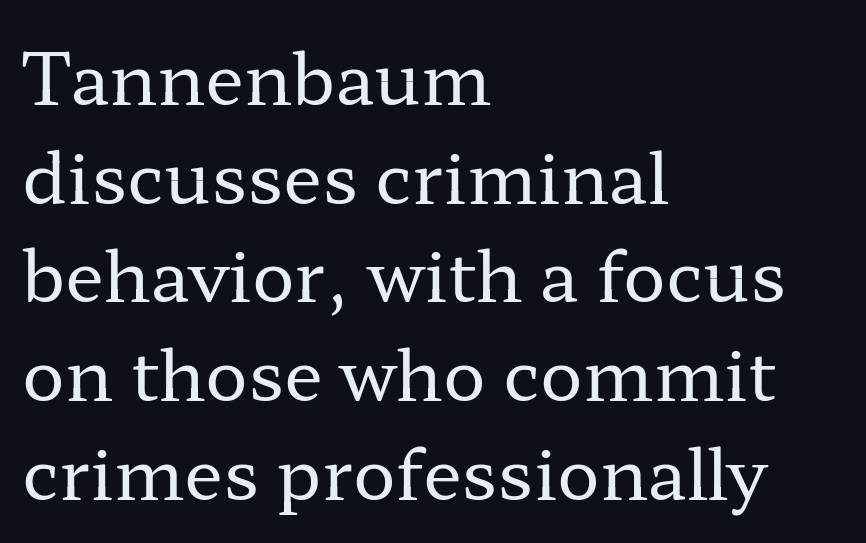
{"serif": "yes", "italic": "no", "bold": "no", "weight": "regular", "width": "wide", "stroke_contrast": "low", "x_height": "medium", "monospaced": "no", "underline": "no", "align": "left", "line_spacing": "normal", "line_spacing_ratio": 1.39, "letter_spacing": "normal", "letter_spacing_em": 0.0, "glyph_px": 71}
